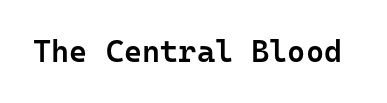
{"serif": "no", "italic": "no", "bold": "semi", "weight": "semibold", "width": "normal", "stroke_contrast": "low", "x_height": "medium", "monospaced": "yes", "underline": "no", "letter_spacing": "normal", "letter_spacing_em": 0.0, "glyph_px": 31}
